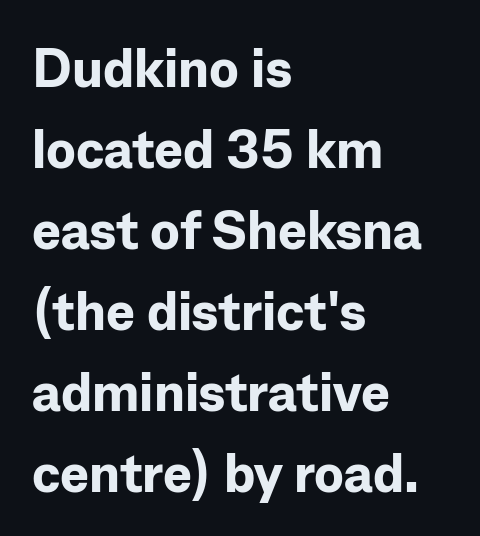
The image shows 54 px bold sans-serif type, upright; set left-aligned, normal line spacing (1.5x), normal letter spacing, not underlined; low stroke contrast and a medium x-height.
